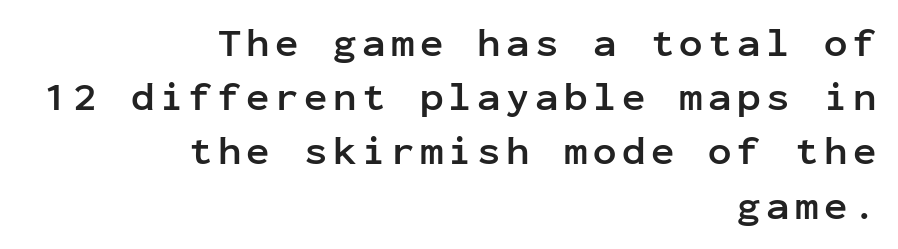
Descenders are the only things crossing below the line. The rendering uses typewriter-style spacing with identical character cells. Each new line begins a customary step beneath the previous one. Does the lettering tilt? It doesn't — this is upright. Does the type have serifs? No, each stem ends abruptly.
